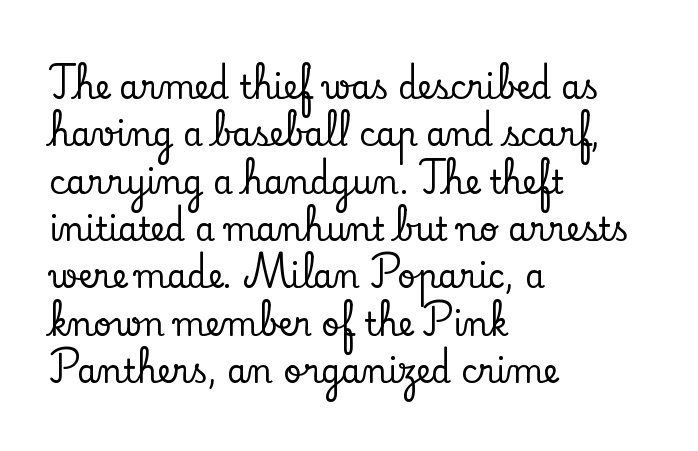
Here the designer chose a conventional face with non-uniform glyph widths. Are there feet on the stems? There are — it's a serif. The lines are quadded left. Reading down the column, the eye jumps a familiar distance to each next line. Underline: absent. This sample uses an upright cut, with every glyph sitting square on the baseline.
